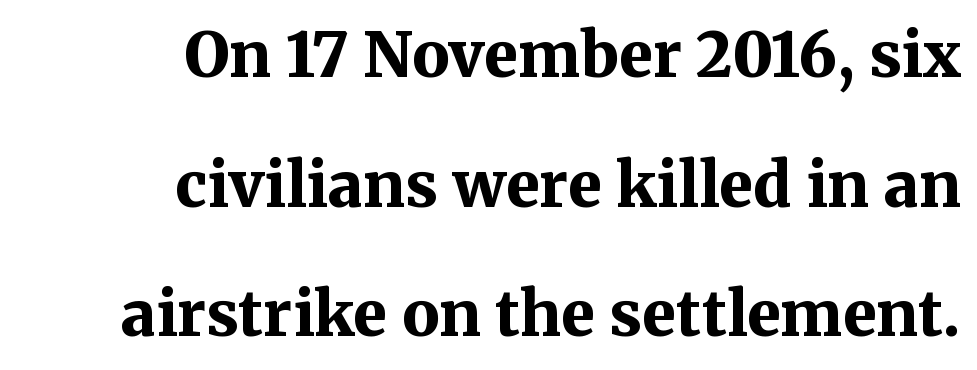
The image shows 62 px bold serif type, upright; set right-aligned, loose line spacing (2.09x), normal letter spacing, not underlined; medium stroke contrast and a medium x-height.
